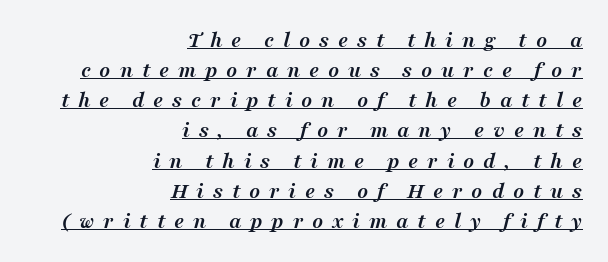
The image shows 23 px bold type, italic (leaning right); set right-aligned, normal line spacing (1.31x), unusually wide letter spacing (+0.38 em), underlined.
